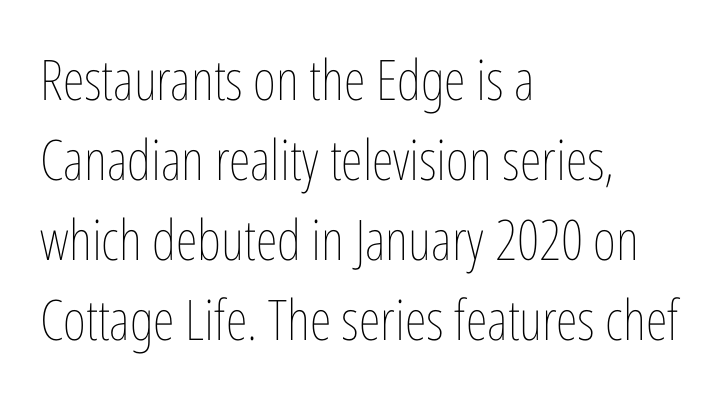
The image shows 56 px thin, condensed type, upright; set left-aligned, normal line spacing (1.43x), normal letter spacing, not underlined; low stroke contrast and a medium x-height.
